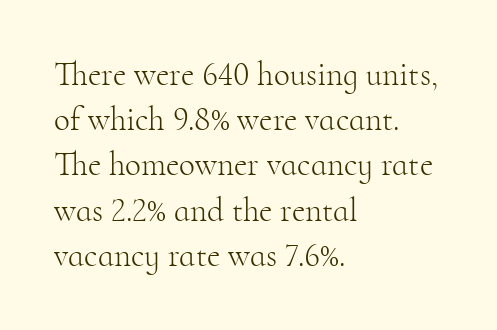
Q: Is the text bold? A: No.
Q: Is the text italic (slanted)? A: No, it is upright.
Q: Is the typeface a serif or a sans-serif typeface? A: Serif.
Q: Is the text underlined? A: No.
Q: How is the paragraph aligned? A: Left-aligned.
Q: Is the spacing between letters normal or unusually wide? A: Normal.
Q: Is the spacing between lines tight, normal or loose? A: Normal.
Q: Width (condensed, normal, or wide)? A: Normal.
Q: Stroke contrast? A: High.
Q: x-height? A: Small.
Q: Monospaced? A: No.
